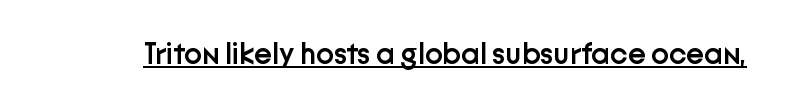
{"serif": "no", "italic": "no", "bold": "semi", "weight": "semibold", "width": "normal", "stroke_contrast": "low", "x_height": "medium", "monospaced": "no", "underline": "yes", "letter_spacing": "normal", "letter_spacing_em": 0.0, "glyph_px": 30}
